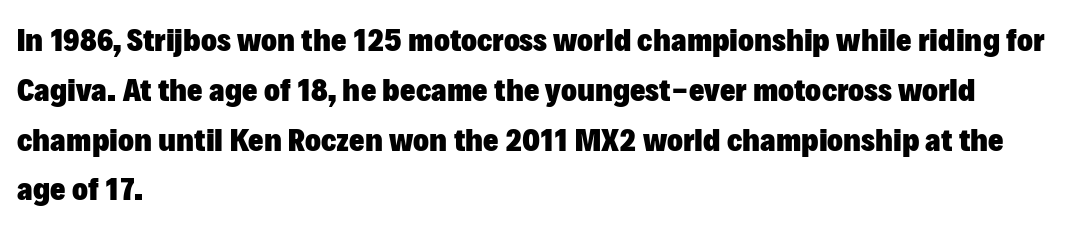
Q: Is the text bold? A: Yes.
Q: Is the text italic (slanted)? A: No, it is upright.
Q: Is the typeface a serif or a sans-serif typeface? A: Sans-serif.
Q: Is the text underlined? A: No.
Q: How is the paragraph aligned? A: Left-aligned.
Q: Is the spacing between letters normal or unusually wide? A: Normal.
Q: Is the spacing between lines tight, normal or loose? A: Normal.
Q: Width (condensed, normal, or wide)? A: Normal.
Q: Stroke contrast? A: Low.
Q: x-height? A: Medium.
Q: Monospaced? A: No.
